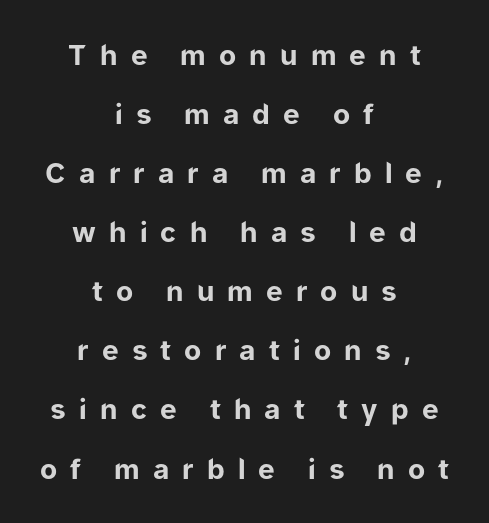
{"serif": "no", "italic": "no", "bold": "yes", "weight": "bold", "width": "normal", "stroke_contrast": "low", "x_height": "medium", "monospaced": "no", "underline": "no", "align": "center", "line_spacing": "loose", "line_spacing_ratio": 2.11, "letter_spacing": "wide", "letter_spacing_em": 0.47, "glyph_px": 28}
